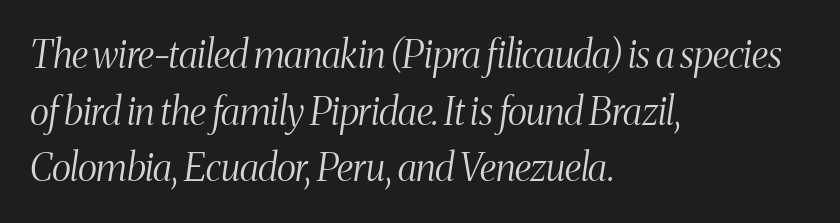
Vertical stems look standard width or narrower in stroke. Quick note: italic. Each word holds together tightly as a unit, with standard inter-letter gaps. This sample has the flowing, uneven cadence of proportional lettering. The leading is moderate, giving the passage an even texture. The typesetter chose a ragged-right arrangement here.
